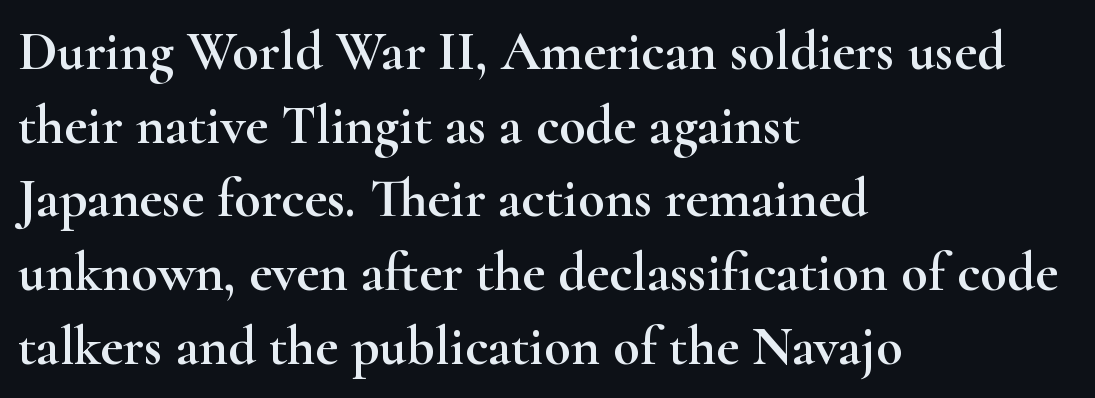
No word sits above an underline. Classification — serif. Compared with a centered layout, this one pins lines to the left instead. The lettering holds an erect, upright posture throughout. The face used here is proportionally spaced, like ordinary book or web type. Here the glyphs are tracked normally, forming tight word shapes.
